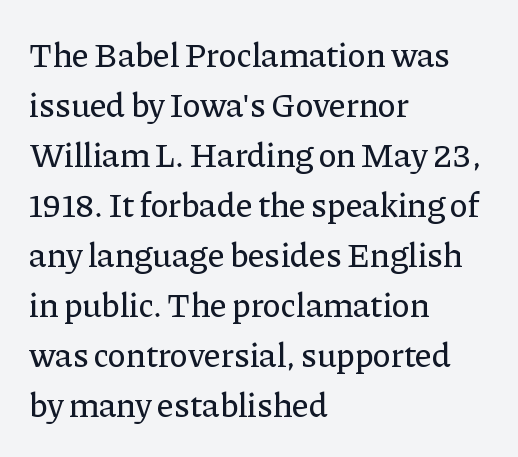
{"serif": "yes", "italic": "no", "width": "normal", "stroke_contrast": "low", "x_height": "medium", "monospaced": "no", "underline": "no", "align": "left", "line_spacing": "normal", "line_spacing_ratio": 1.47, "letter_spacing": "normal", "letter_spacing_em": 0.0, "glyph_px": 34}
